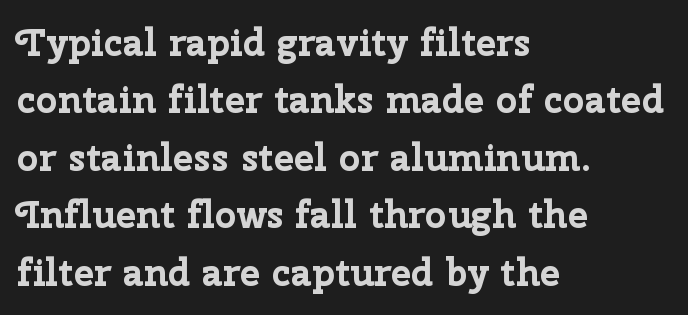
{"serif": "no", "italic": "no", "bold": "yes", "weight": "bold", "width": "normal", "stroke_contrast": "low", "x_height": "medium", "monospaced": "no", "underline": "no", "align": "left", "line_spacing": "normal", "line_spacing_ratio": 1.51, "letter_spacing": "normal", "letter_spacing_em": 0.0, "glyph_px": 38}
